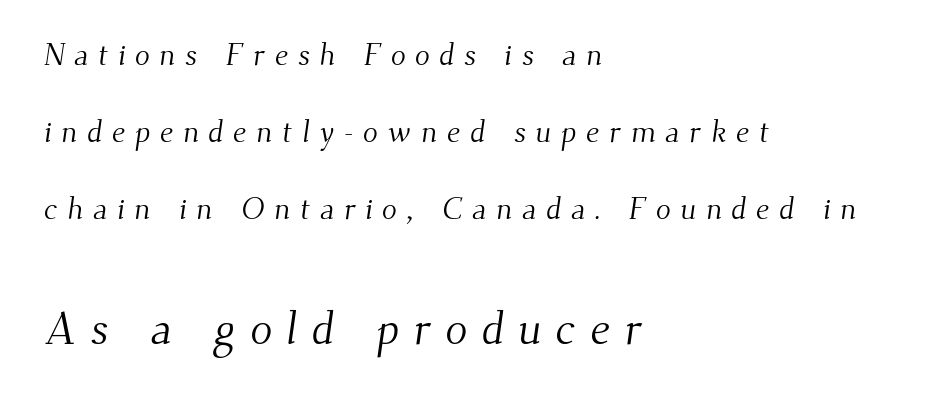
The type family on display is of the serif kind. The text block is weighted toward the left margin, trailing off unevenly rightward. Between one letter and the next there's a generous, obvious gap. Size hierarchy here favors the trailing block over the leading one. Proportional: the letters do not fall into vertical columns.
